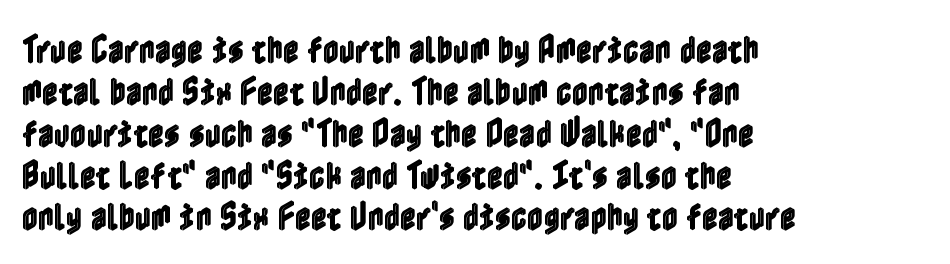
{"italic": "no", "width": "condensed", "x_height": "medium", "underline": "no", "align": "left", "line_spacing": "normal", "line_spacing_ratio": 1.35, "letter_spacing": "normal", "letter_spacing_em": 0.0, "glyph_px": 31}
